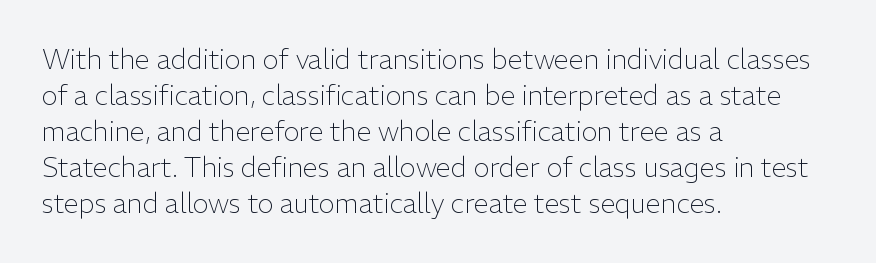
A clean baseline with only descenders dipping below it. The letters stand upright; this is a roman face. The letterforms sit shoulder to shoulder at normal distance. The compositor pushed each line to the left boundary.
